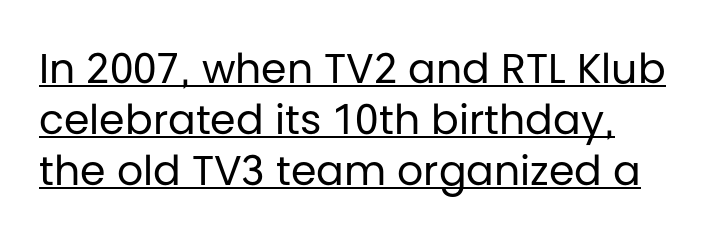
Q: Is the text bold? A: No.
Q: Is the text italic (slanted)? A: No, it is upright.
Q: Is the typeface a serif or a sans-serif typeface? A: Sans-serif.
Q: Is the text underlined? A: Yes.
Q: Is the spacing between letters normal or unusually wide? A: Normal.
Q: Width (condensed, normal, or wide)? A: Normal.
Q: Stroke contrast? A: Low.
Q: x-height? A: Large.
Q: Monospaced? A: No.
